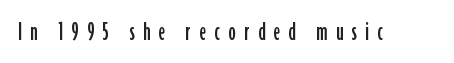
Q: Is the text italic (slanted)? A: No, it is upright.
Q: Is the typeface a serif or a sans-serif typeface? A: Sans-serif.
Q: Is the text underlined? A: No.
Q: Is the spacing between letters normal or unusually wide? A: Unusually wide.
Q: Width (condensed, normal, or wide)? A: Condensed.
Q: Stroke contrast? A: Low.
Q: x-height? A: Medium.
Q: Monospaced? A: No.
